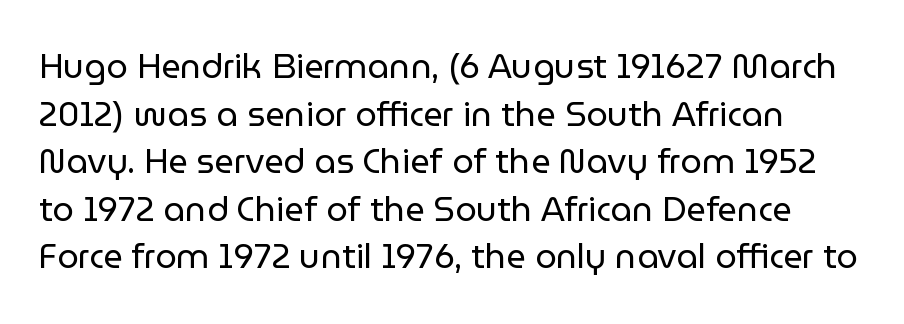
The image shows 34 px regular-weight sans-serif type, upright; set normal line spacing (1.4x), normal letter spacing, not underlined; low stroke contrast and a medium x-height.
